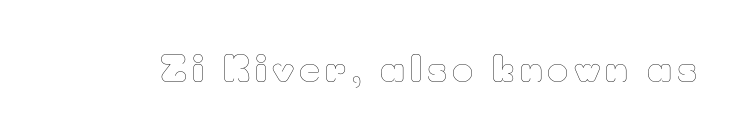
Q: Is the text bold? A: No.
Q: Is the text italic (slanted)? A: No, it is upright.
Q: Is the text underlined? A: No.
Q: Width (condensed, normal, or wide)? A: Normal.
Q: Stroke contrast? A: Low.
Q: x-height? A: Small.
Q: Monospaced? A: No.
